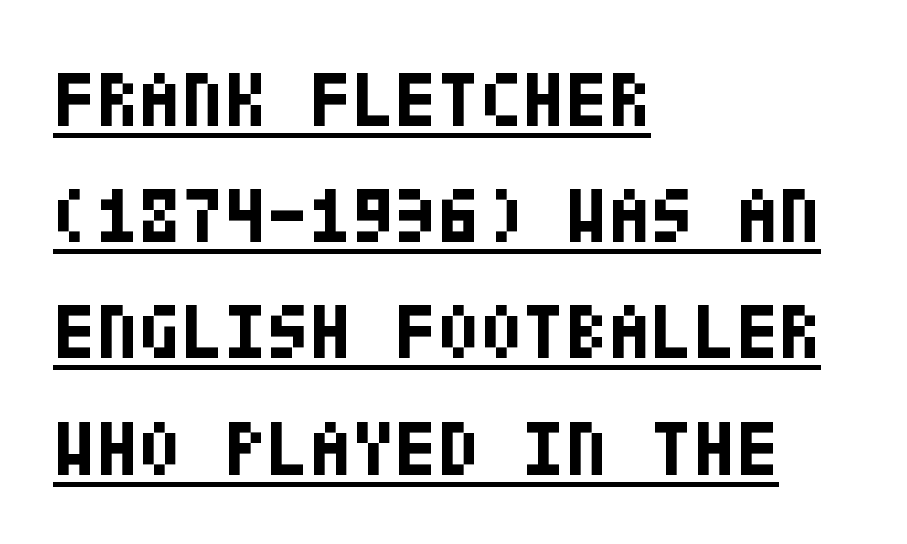
{"serif": "no", "italic": "no", "bold": "yes", "weight": "bold", "width": "condensed", "stroke_contrast": "low", "x_height": "large", "underline": "yes", "align": "left", "line_spacing": "normal", "line_spacing_ratio": 1.49, "letter_spacing": "normal", "letter_spacing_em": 0.0, "glyph_px": 78}
